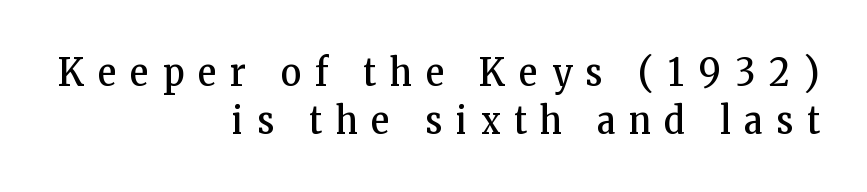
{"serif": "yes", "italic": "no", "bold": "no", "weight": "regular", "width": "condensed", "stroke_contrast": "low", "x_height": "medium", "monospaced": "no", "underline": "no", "align": "right", "line_spacing_ratio": 1.22, "letter_spacing": "wide", "letter_spacing_em": 0.36, "glyph_px": 39}
